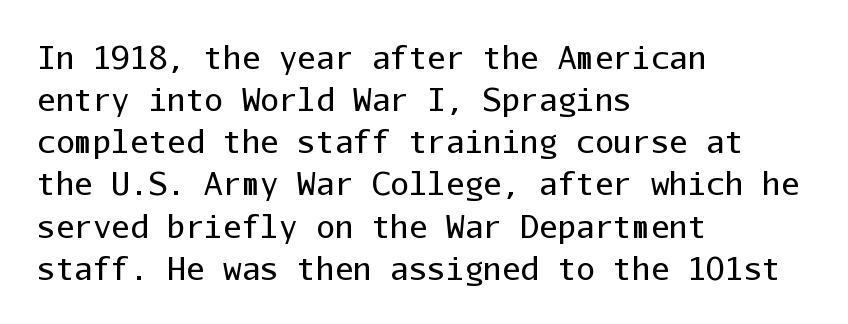
Weight: regular or lighter. Glyph-to-glyph distance matches everyday printed text. The characters display no serif detailing; their extremities are plain. These lines were composed using upright roman letters. Compared with typical paragraphs, the rows here are spaced about the same.
